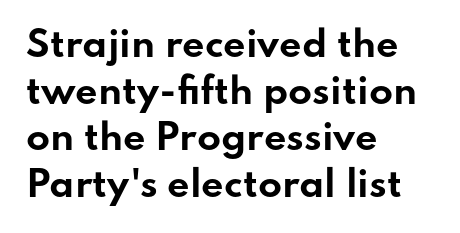
The text block is weighted toward the left margin, trailing off unevenly rightward. Caption: standard tracking, unaltered. The glyphs are unaccompanied by any horizontal stroke below them. This sample keeps an unexceptional amount of space between lines.
